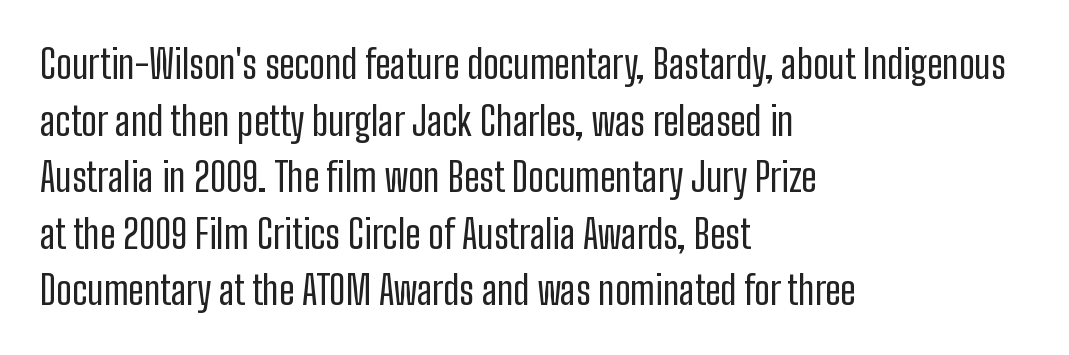
Does the copy run flush right? No — it runs flush left. This sample has the flowing, uneven cadence of proportional lettering. Check where the strokes stop: nothing finishes them off — pure sans. Bold? No — there's no thickening of the strokes.
